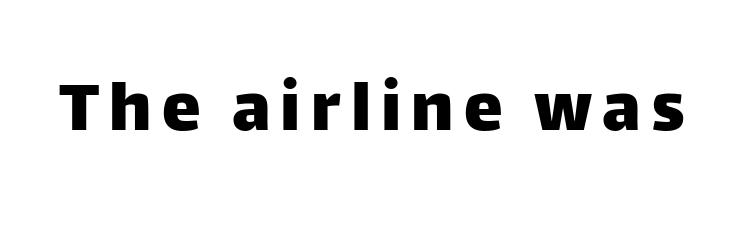
Does the lettering tilt? It doesn't — this is upright. Look at the bottom of the vertical strokes: they stop flat, with no serifs. The string is rendered with underlining switched off. Note the varied advance widths — an 'i' is clearly narrower than an 'm'.
